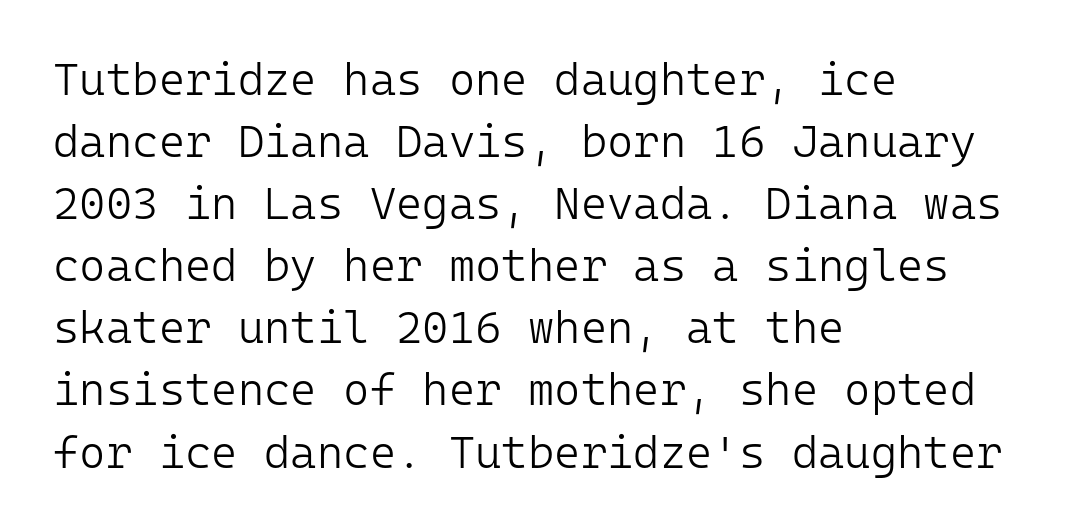
The font is comparable to plain body text, perhaps lighter. The space directly below the letters is spotless. This rendering leaves character spacing at its baseline value. Tall strokes in this sample are plumb rather than angled. To sum up the face: it is a sans, with no serifs. Every character here occupies the same horizontal width, giving the sample a typewriter-like rhythm.
